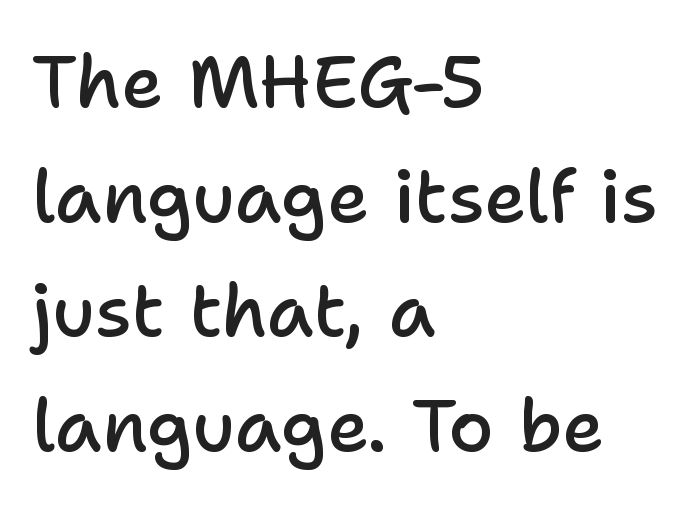
{"serif": "no", "italic": "no", "bold": "semi", "weight": "semibold", "width": "normal", "stroke_contrast": "low", "x_height": "medium", "monospaced": "no", "underline": "no", "align": "left", "line_spacing": "normal", "line_spacing_ratio": 1.57, "letter_spacing": "normal", "letter_spacing_em": 0.0, "glyph_px": 73}
